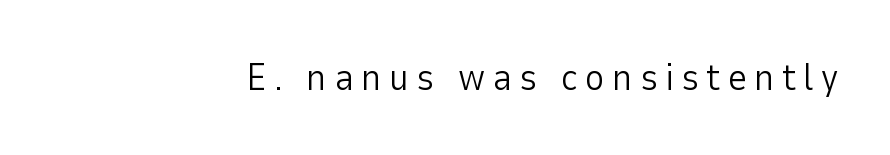
{"serif": "no", "italic": "no", "bold": "no", "weight": "light", "width": "normal", "stroke_contrast": "low", "x_height": "medium", "monospaced": "no", "underline": "no", "glyph_px": 38}
